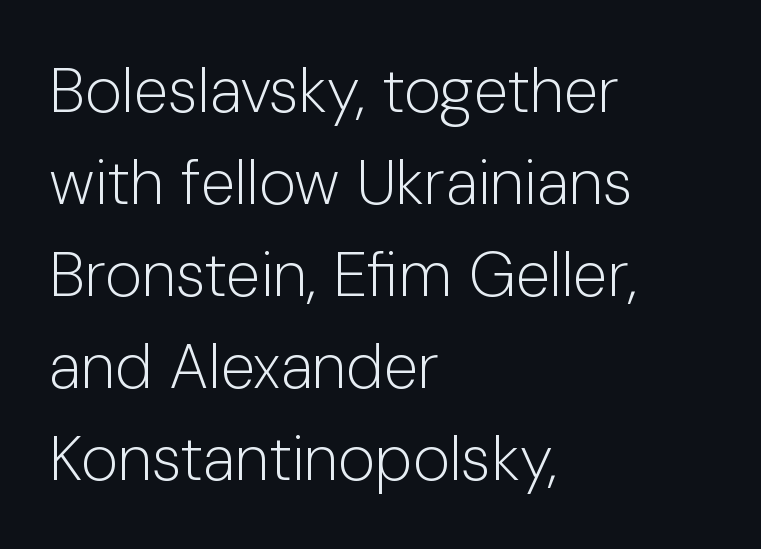
Q: Is the text bold? A: No.
Q: Is the text italic (slanted)? A: No, it is upright.
Q: Is the typeface a serif or a sans-serif typeface? A: Sans-serif.
Q: Is the text underlined? A: No.
Q: How is the paragraph aligned? A: Left-aligned.
Q: Is the spacing between letters normal or unusually wide? A: Normal.
Q: Is the spacing between lines tight, normal or loose? A: Normal.
Q: Width (condensed, normal, or wide)? A: Normal.
Q: Stroke contrast? A: Low.
Q: x-height? A: Medium.
Q: Monospaced? A: No.
